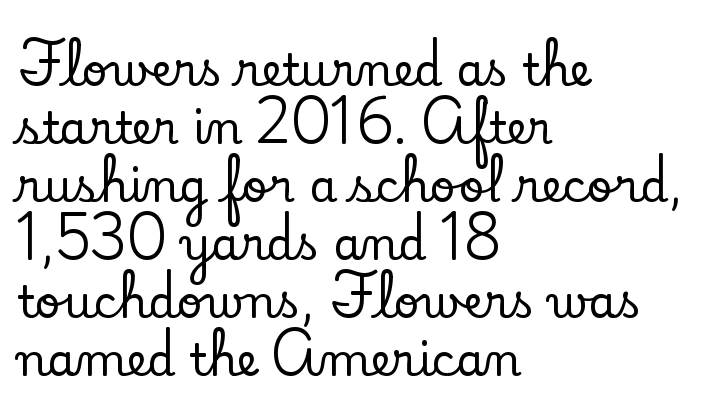
Baseline-to-baseline distance is the conventional proportion of letter height. You could not count columns in this text — the font is proportionally spaced. Quick note: underline off. The letterforms sit shoulder to shoulder at normal distance. Horizontally, the lines are justified to the leading edge only. A serif font was chosen for this passage.
